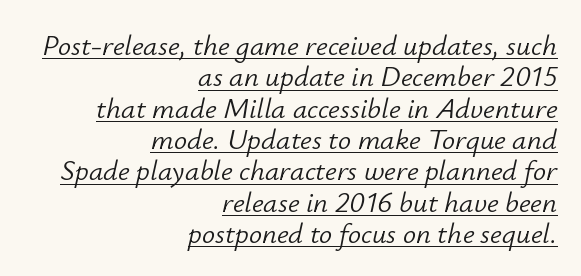
Looks like regular typesetting: each glyph gets only the width it needs. Does extra space separate the letters? No, they use regular spacing. The rendered words wear a rule along their underside. Interline gaps are noticeably narrow in this sample. Is the type heavy? It reads as light-to-regular instead.
